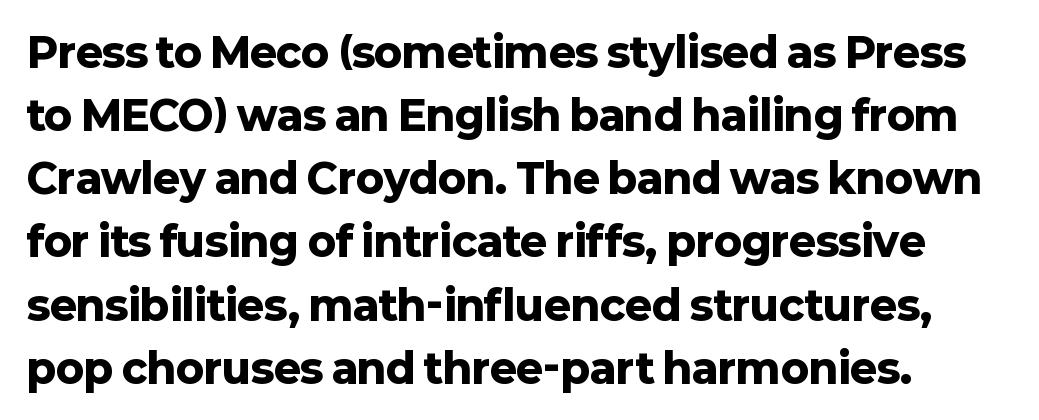
The image shows 41 px heavy sans-serif type, upright; set left-aligned, normal line spacing (1.54x), normal letter spacing, not underlined; low stroke contrast and a medium x-height.
